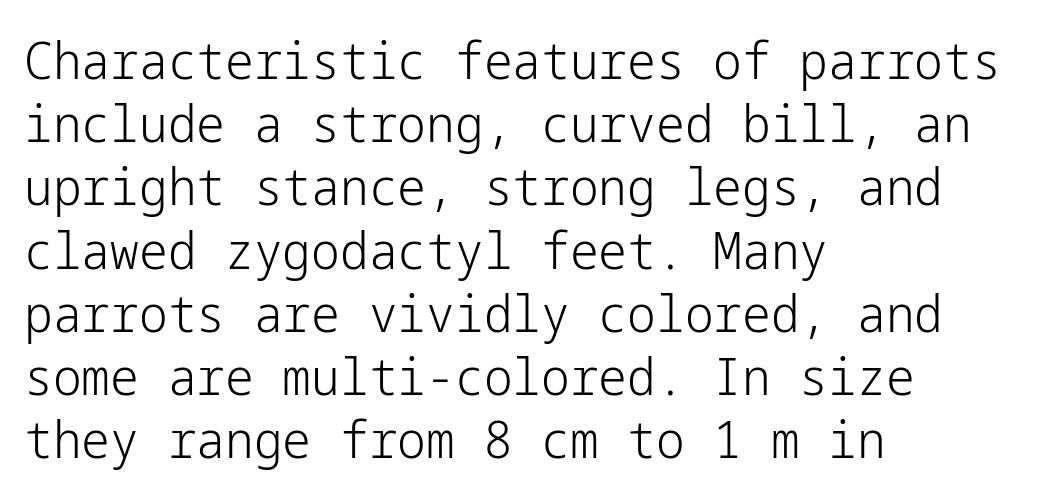
The image shows 51 px light sans-serif type, upright; set left-aligned, line spacing 1.24x, normal letter spacing, not underlined; low stroke contrast and a medium x-height.
